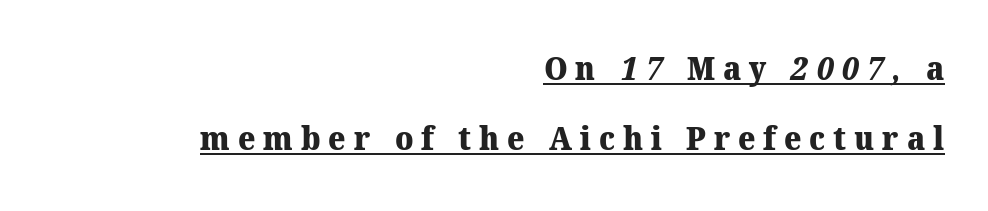
Q: Is the text bold? A: Yes.
Q: Is the typeface a serif or a sans-serif typeface? A: Serif.
Q: Is the text underlined? A: Yes.
Q: How is the paragraph aligned? A: Right-aligned.
Q: Is the spacing between letters normal or unusually wide? A: Unusually wide.
Q: Is the spacing between lines tight, normal or loose? A: Loose.
Q: Width (condensed, normal, or wide)? A: Normal.
Q: Stroke contrast? A: Medium.
Q: x-height? A: Medium.
Q: Monospaced? A: No.
